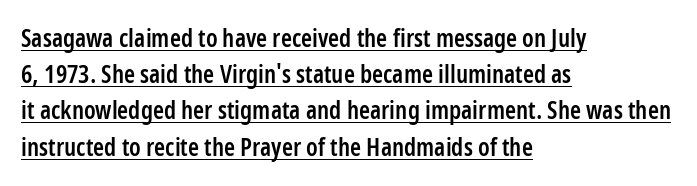
The lines in this sample share a left origin and differ only in where they stop. Letter spacing: default. Caption: semibold face, moderately heavy strokes. No italicization has been applied; the sample stays upright.
